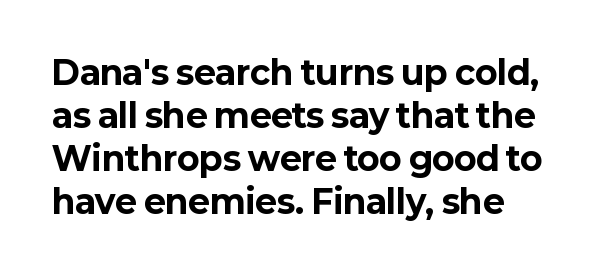
{"serif": "no", "italic": "no", "bold": "yes", "weight": "bold", "width": "normal", "stroke_contrast": "low", "x_height": "medium", "monospaced": "no", "underline": "no", "align": "left", "line_spacing": "normal", "line_spacing_ratio": 1.3, "letter_spacing": "normal", "letter_spacing_em": 0.0, "glyph_px": 33}
